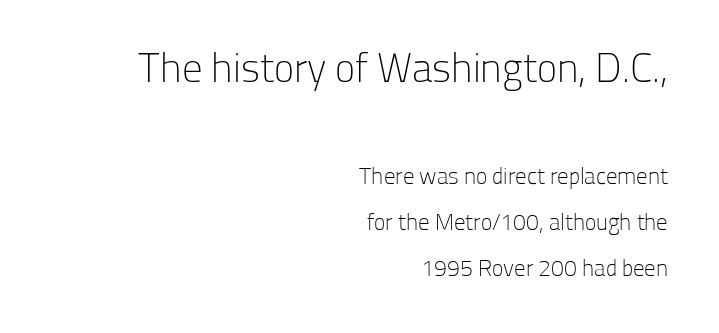
Q: Is the text bold? A: No.
Q: Is the text italic (slanted)? A: No, it is upright.
Q: Is the typeface a serif or a sans-serif typeface? A: Sans-serif.
Q: Is the text underlined? A: No.
Q: How is the paragraph aligned? A: Right-aligned.
Q: Is the spacing between letters normal or unusually wide? A: Normal.
Q: Is the spacing between lines tight, normal or loose? A: Loose.
Q: Which block of text is set in a larger size, the first (top) or the second (bottom)? A: The first (top) one.
Q: Width (condensed, normal, or wide)? A: Normal.
Q: Stroke contrast? A: Low.
Q: x-height? A: Medium.
Q: Monospaced? A: No.
